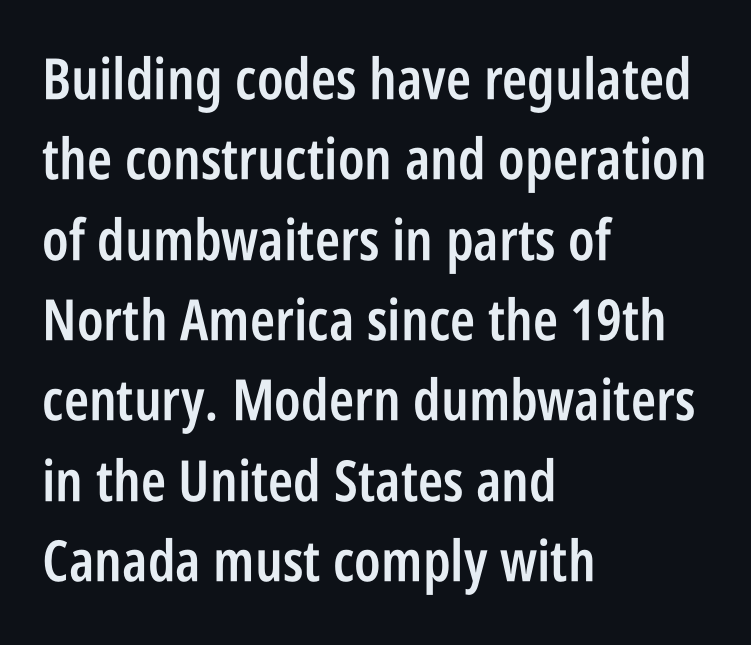
Q: Is the text bold? A: Semi-bold.
Q: Is the text italic (slanted)? A: No, it is upright.
Q: Is the typeface a serif or a sans-serif typeface? A: Sans-serif.
Q: Is the text underlined? A: No.
Q: How is the paragraph aligned? A: Left-aligned.
Q: Is the spacing between letters normal or unusually wide? A: Normal.
Q: Is the spacing between lines tight, normal or loose? A: Normal.
Q: Width (condensed, normal, or wide)? A: Condensed.
Q: Stroke contrast? A: Low.
Q: x-height? A: Large.
Q: Monospaced? A: No.
